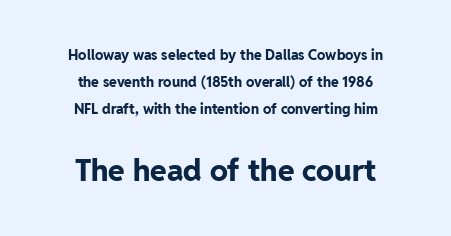
The image shows 30 px bold sans-serif type, upright; set centered, loose line spacing (1.94x), normal letter spacing, not underlined; the second (bottom) block is 2.14x larger; low stroke contrast and a medium x-height.
